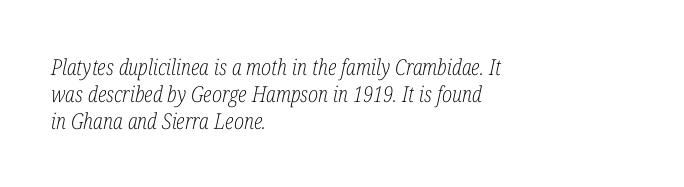
Q: Is the text bold? A: No.
Q: Is the text italic (slanted)? A: Yes, it leans right by about 12 degrees.
Q: Is the text underlined? A: No.
Q: How is the paragraph aligned? A: Left-aligned.
Q: Is the spacing between letters normal or unusually wide? A: Normal.
